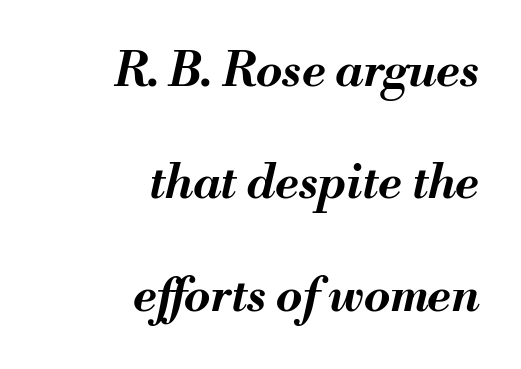
The image shows 47 px bold type, italic (leaning right); set right-aligned, loose line spacing (2.39x), normal letter spacing, not underlined; medium stroke contrast and a small x-height.
